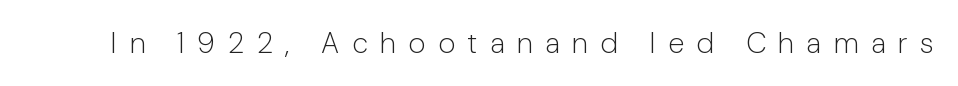
The image shows 29 px light sans-serif type, upright; set unusually wide letter spacing (+0.43 em), not underlined; low stroke contrast and a medium x-height.
